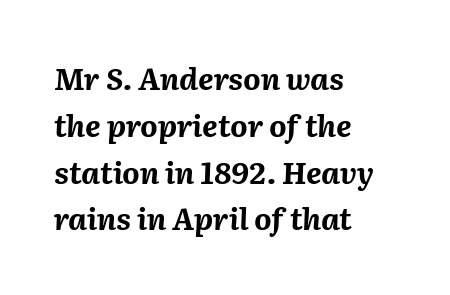
The image shows 30 px bold type, italic (leaning right); set left-aligned, normal line spacing (1.56x), normal letter spacing, not underlined; medium stroke contrast and a medium x-height.
